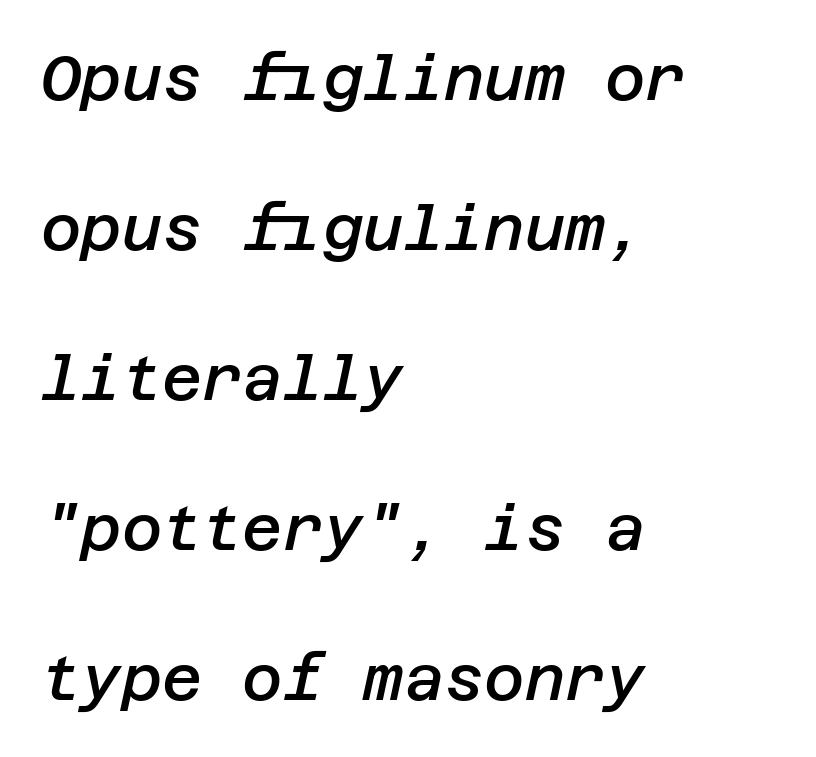
The image shows 62 px semibold type, italic (leaning right); set left-aligned, loose line spacing (2.42x), normal letter spacing, not underlined; low stroke contrast and a large x-height.
